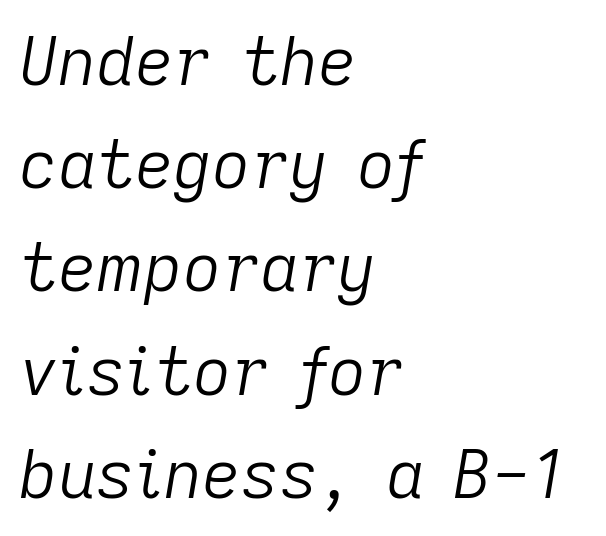
{"italic": "yes", "lean": "right", "slant_degrees": 9, "bold": "no", "weight": "light", "width": "normal", "stroke_contrast": "low", "x_height": "medium", "monospaced": "no", "underline": "no", "align": "left", "line_spacing": "normal", "line_spacing_ratio": 1.54, "letter_spacing": "normal", "letter_spacing_em": 0.0, "glyph_px": 67}
